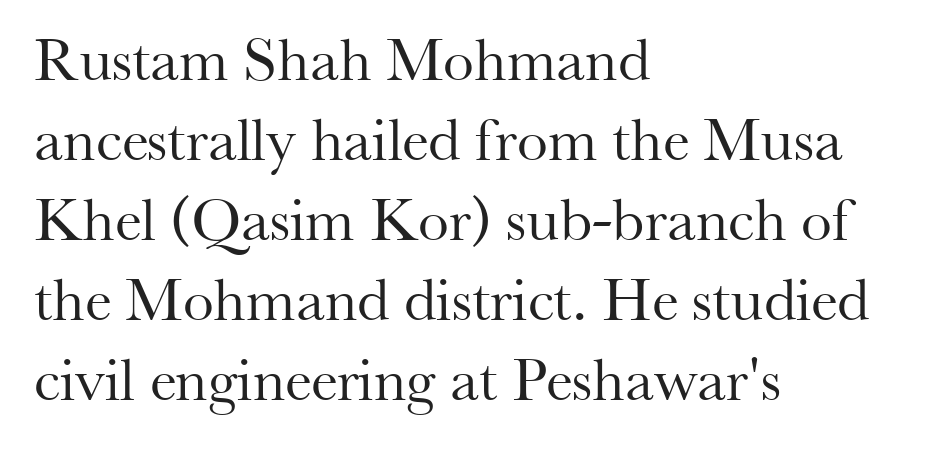
The image shows 62 px regular-weight serif type, upright; set left-aligned, normal line spacing (1.29x), normal letter spacing, not underlined; medium stroke contrast and a small x-height.
